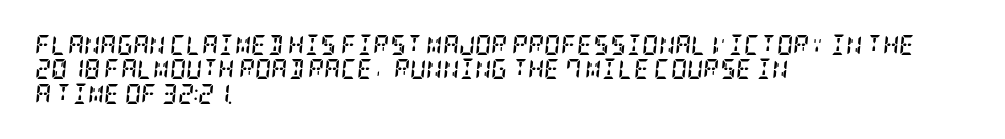
{"italic": "yes", "lean": "right", "slant_degrees": 5, "bold": "yes", "underline": "no", "align": "left", "line_spacing_ratio": 1.22, "letter_spacing": "normal", "letter_spacing_em": 0.0, "glyph_px": 20}
